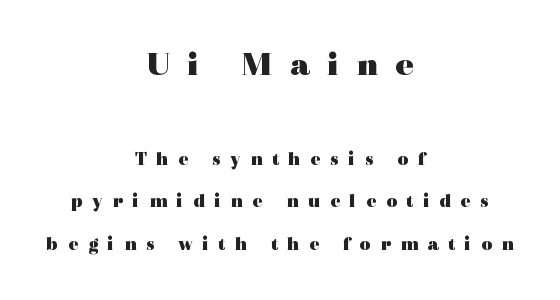
Type size steps down from the first block to the second. Set as a true bold cut, around the 700 mark. Is this a fixed-width face? No — the glyphs have proportional, varying widths. The space beneath each line is pristine and unruled. Short and long lines alike share a common midpoint.
